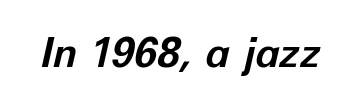
Q: Is the text bold? A: Yes.
Q: Is the text italic (slanted)? A: Yes, it leans right by about 12 degrees.
Q: Is the text underlined? A: No.
Q: Is the spacing between letters normal or unusually wide? A: Normal.
Q: Width (condensed, normal, or wide)? A: Normal.
Q: Stroke contrast? A: Low.
Q: x-height? A: Medium.
Q: Monospaced? A: No.
